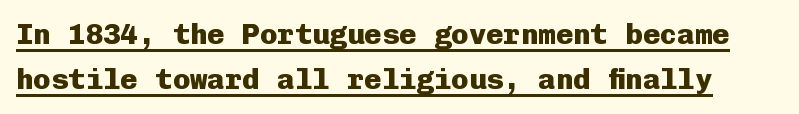
Looks like terminal output: every glyph gets an equal slot. If you drew a line through each stem, it would be perfectly vertical. Does the leading feel generous? No, just average. Heavy-handed strokes throughout: this text is bold. In terms of letterform style, serifs are entirely absent. Underlining? Definitely there.
